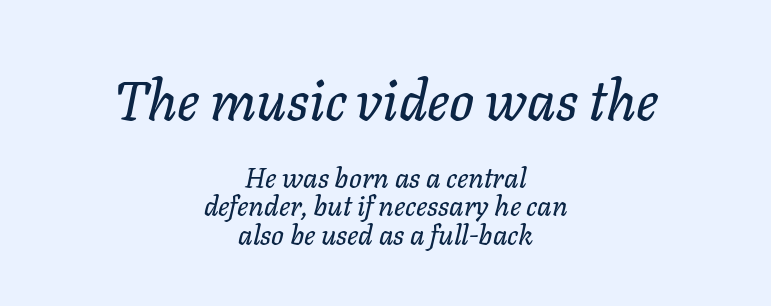
Note the varied advance widths — an 'i' is clearly narrower than an 'm'. You get the large type first, then a drop to smaller type. In CSS terms this would be text-align: center. Characters are canted at an angle relative to the baseline's perpendicular. This rendering leaves character spacing at its baseline value. Summary of vertical rhythm: compact, with narrow interline spacing.
